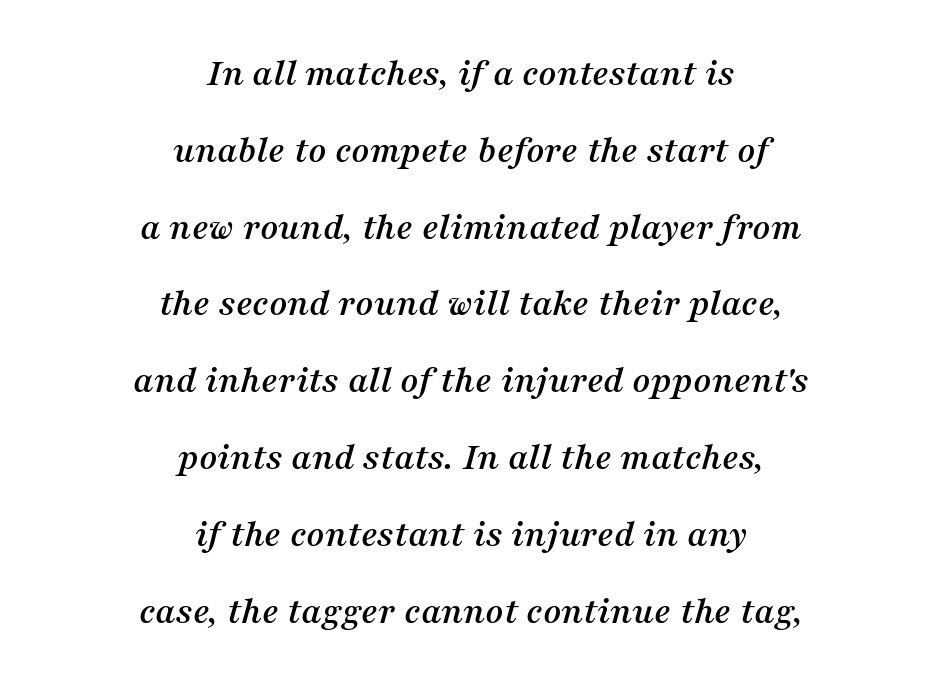
{"serif": "yes", "italic": "yes", "lean": "right", "slant_degrees": 16, "width": "normal", "stroke_contrast": "medium", "x_height": "medium", "monospaced": "no", "underline": "no", "align": "center", "line_spacing": "loose", "line_spacing_ratio": 1.97, "letter_spacing": "normal", "letter_spacing_em": 0.0, "glyph_px": 39}
